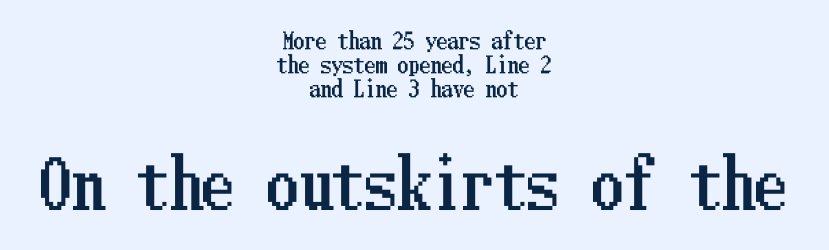
The block of text is dense from top to bottom, with scant space between rows. Letter spacing: default. The passage shown begins with its smaller block and ends with its larger one. Unlike italic type, these characters show no tilt at all.
